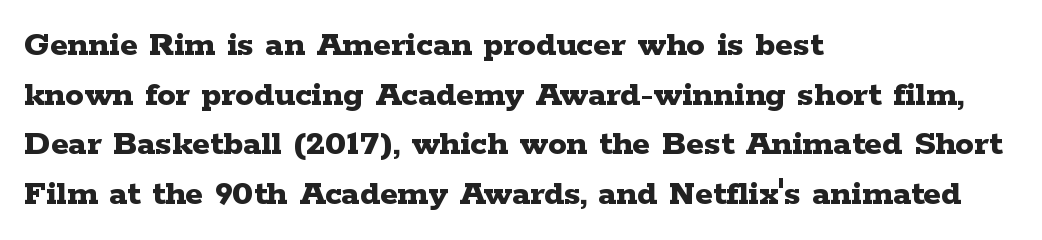
The image shows 37 px bold, wide serif type, upright; set left-aligned, normal line spacing (1.34x), normal letter spacing, not underlined; low stroke contrast and a medium x-height.
